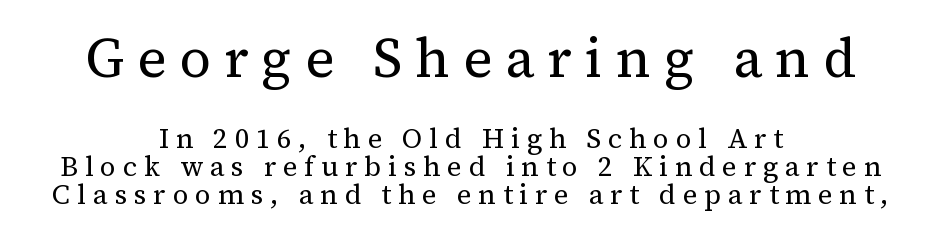
The image shows 55 px regular-weight serif type, upright; set centered, tight line spacing (0.99x), unusually wide letter spacing (+0.24 em), not underlined; the first (top) block is 1.96x larger; medium stroke contrast and a medium x-height.
